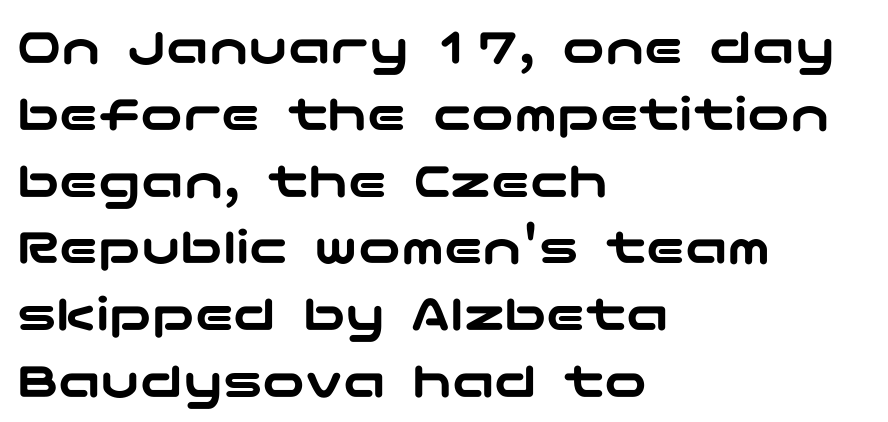
The image shows 53 px wide sans-serif type, upright; set left-aligned, normal line spacing (1.26x), normal letter spacing, not underlined; low stroke contrast and a medium x-height.
